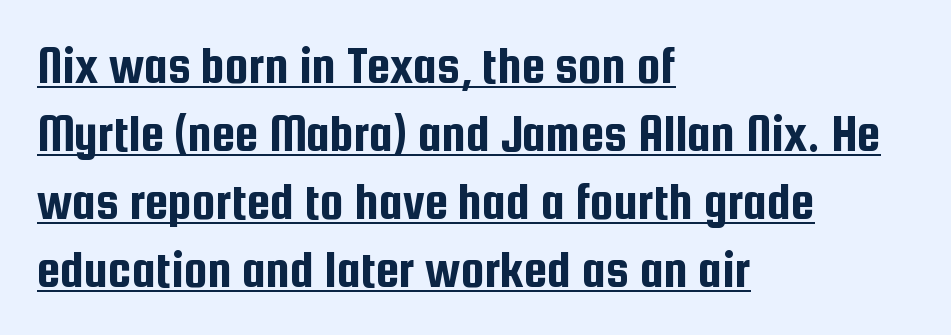
The image shows 53 px condensed sans-serif type, upright; set left-aligned, normal line spacing (1.28x), normal letter spacing, underlined; low stroke contrast and a medium x-height.
